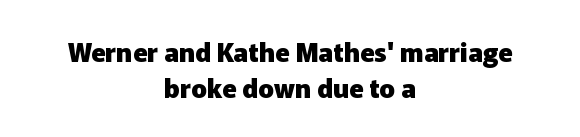
The image shows 26 px bold type, upright; set centered, normal line spacing (1.38x), normal letter spacing, not underlined.
